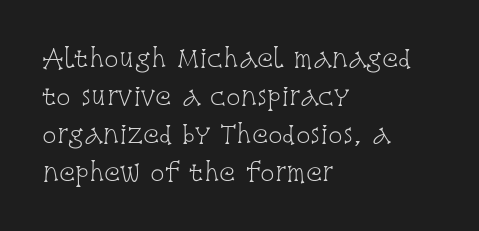
Is there much room between lines? A standard amount, neither cramped nor airy. A roman cut, with each character standing at attention. How are the letters spaced? Ordinarily, with no added tracking. This rendering features lettering with no underline. The paragraph shown leans on its left margin. The weight tops out at a normal text grade.
